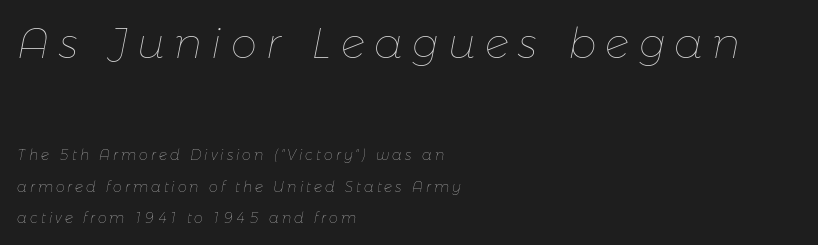
Rendered with sloped, italic letterforms. A clean baseline with only descenders dipping below it. Size contrast runs from large at the top to small at the bottom. Compared with a typical body face, this is equally light or lighter still. A great deal of white space separates one row of letters from the next. A typesetter would call this heavily tracked-out type.
